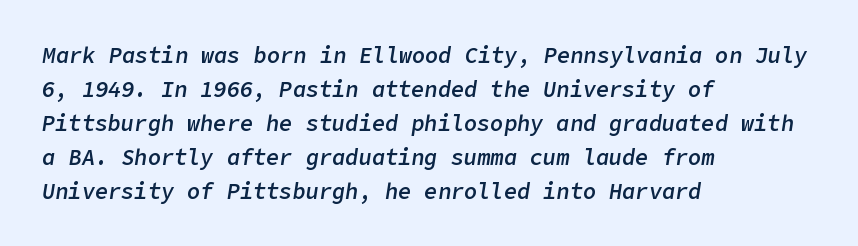
Reading down the column, the eye jumps a familiar distance to each next line. You can tell it's italic because the verticals aren't actually vertical. The lines in this sample share a left origin and differ only in where they stop. Honestly, the letter spacing is just normal — you wouldn't notice it.
